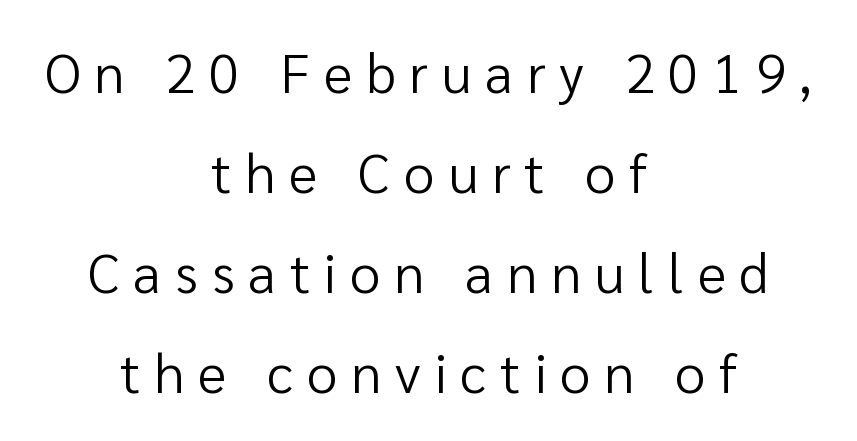
{"serif": "no", "italic": "no", "bold": "no", "weight": "regular", "width": "normal", "stroke_contrast": "low", "x_height": "medium", "monospaced": "no", "underline": "no", "align": "center", "line_spacing_ratio": 1.82, "letter_spacing": "wide", "letter_spacing_em": 0.25, "glyph_px": 55}
